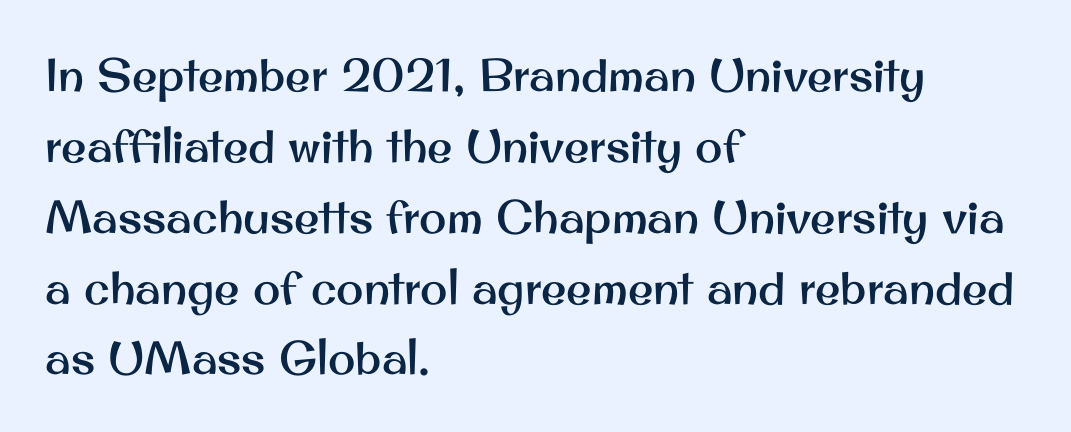
Unlike a traditional serif, this face leaves its strokes unadorned. Teacher's note: observe the even left margin — that is flush-left alignment. In terms of letterspacing, this is plain default setting. Quick note: not italic, upright.
